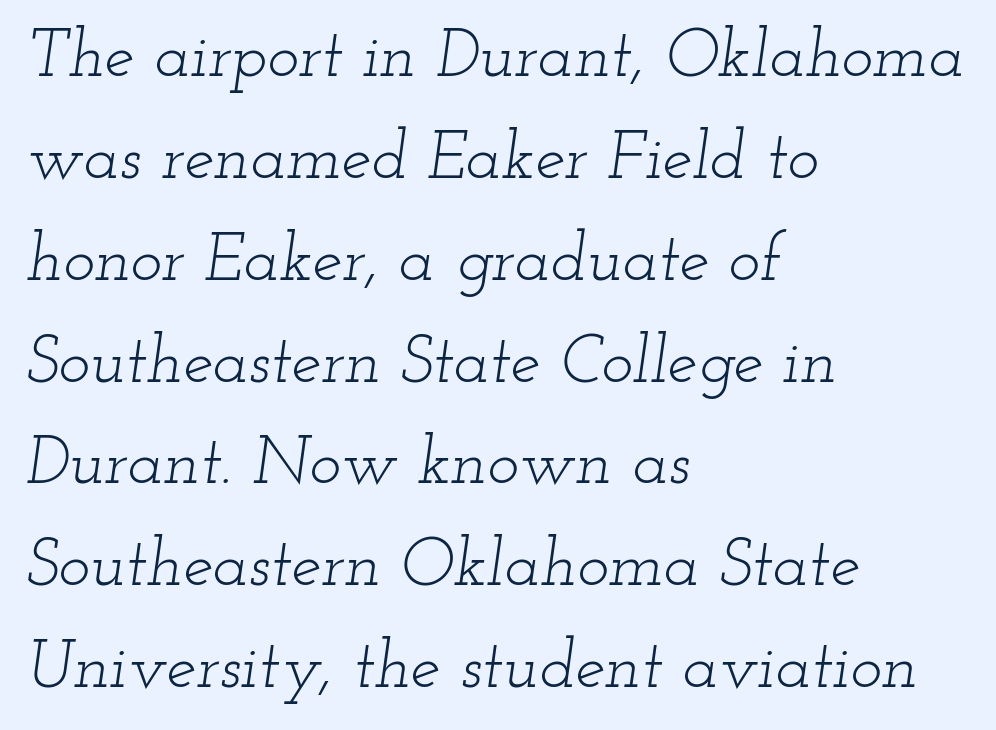
{"serif": "yes", "italic": "yes", "lean": "right", "slant_degrees": 12, "bold": "no", "weight": "light", "width": "wide", "stroke_contrast": "low", "x_height": "small", "monospaced": "no", "underline": "no", "align": "left", "line_spacing": "normal", "line_spacing_ratio": 1.52, "letter_spacing": "normal", "letter_spacing_em": 0.0, "glyph_px": 67}
